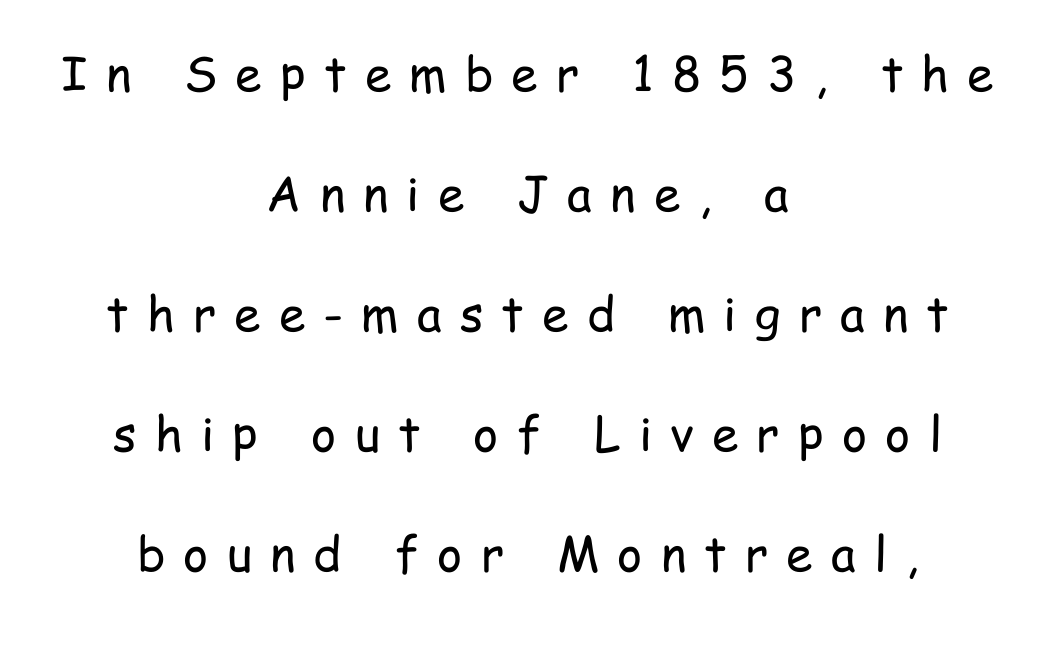
Q: Is the text bold? A: No.
Q: Is the text italic (slanted)? A: No, it is upright.
Q: Is the typeface a serif or a sans-serif typeface? A: Sans-serif.
Q: Is the text underlined? A: No.
Q: How is the paragraph aligned? A: Centered.
Q: Is the spacing between letters normal or unusually wide? A: Unusually wide.
Q: Is the spacing between lines tight, normal or loose? A: Loose.
Q: Width (condensed, normal, or wide)? A: Condensed.
Q: Stroke contrast? A: Low.
Q: x-height? A: Medium.
Q: Monospaced? A: No.
